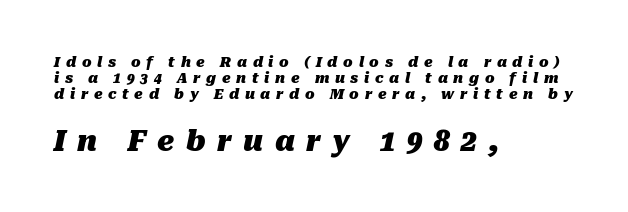
The image shows 28 px heavy type, italic (leaning right); set left-aligned, tight line spacing (1.15x), unusually wide letter spacing (+0.41 em), not underlined; the second (bottom) block is 2.0x larger; medium stroke contrast and a medium x-height.
